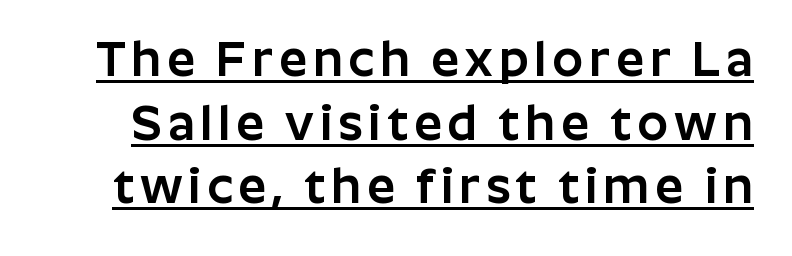
Typographically, this falls in the sans-serif category. Does the lettering tilt? It doesn't — this is upright. You can see a thin bar hugging the bottom of the glyphs. The leading is moderate, giving the passage an even texture. Varying glyph widths throughout — classic text-font behaviour.
